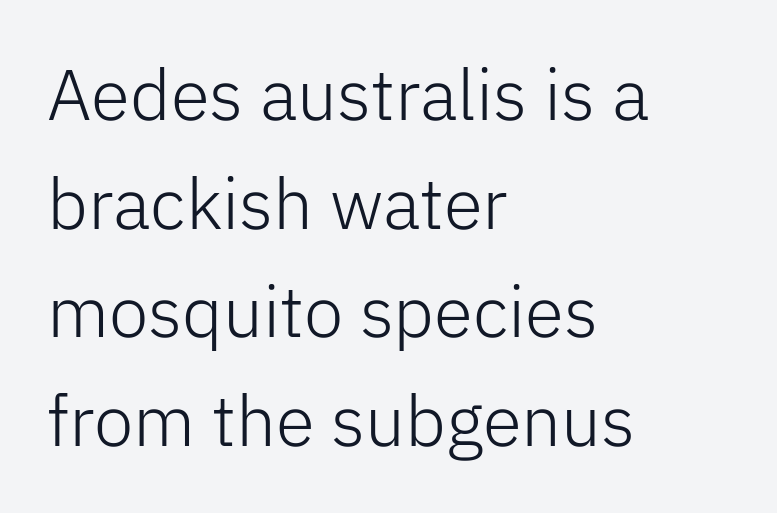
Q: Is the text bold? A: No.
Q: Is the text italic (slanted)? A: No, it is upright.
Q: Is the typeface a serif or a sans-serif typeface? A: Sans-serif.
Q: Is the text underlined? A: No.
Q: How is the paragraph aligned? A: Left-aligned.
Q: Is the spacing between letters normal or unusually wide? A: Normal.
Q: Is the spacing between lines tight, normal or loose? A: Normal.
Q: Width (condensed, normal, or wide)? A: Normal.
Q: Stroke contrast? A: Low.
Q: x-height? A: Medium.
Q: Monospaced? A: No.
